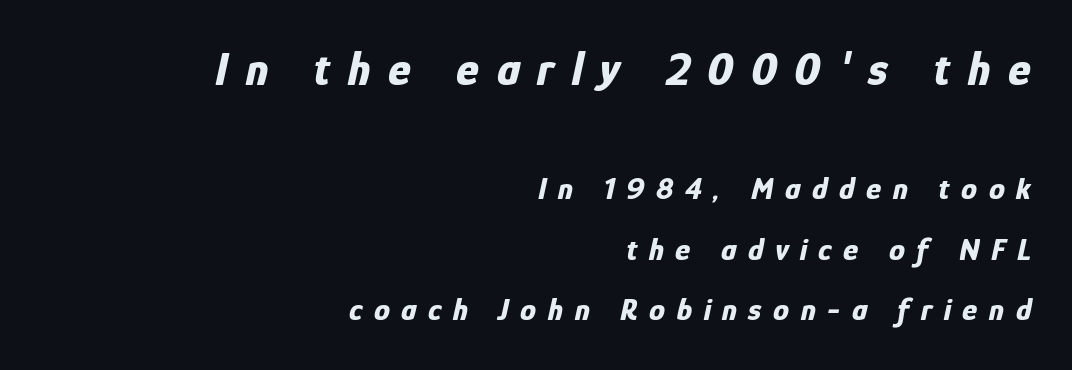
{"italic": "yes", "lean": "right", "slant_degrees": 12, "bold": "yes", "weight": "bold", "width": "condensed", "stroke_contrast": "low", "x_height": "medium", "monospaced": "no", "underline": "no", "align": "right", "line_spacing_ratio": 1.89, "letter_spacing": "wide", "letter_spacing_em": 0.36, "larger_block": "first", "size_ratio": 1.5, "glyph_px": 48}
